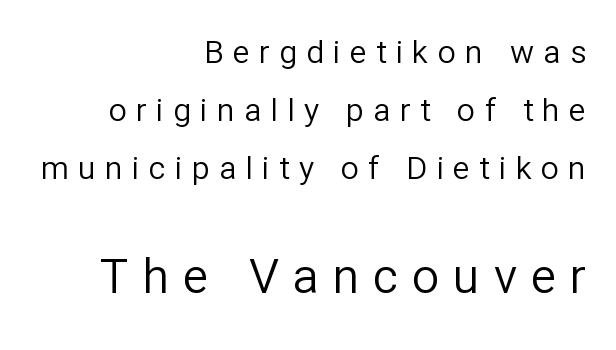
The image shows 48 px regular-weight sans-serif type, upright; set right-aligned, line spacing 1.82x, unusually wide letter spacing (+0.29 em), not underlined; the second (bottom) block is 1.5x larger; low stroke contrast and a medium x-height.
